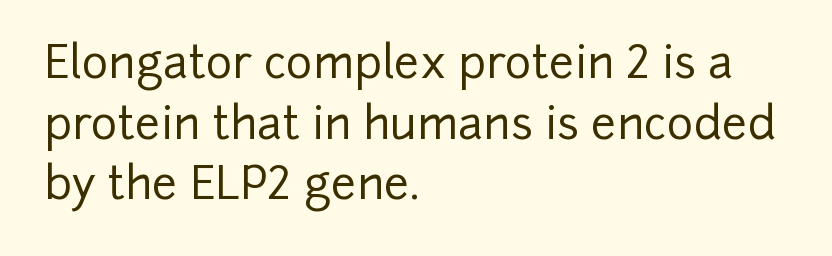
Q: Is the text italic (slanted)? A: No, it is upright.
Q: Is the typeface a serif or a sans-serif typeface? A: Sans-serif.
Q: Is the text underlined? A: No.
Q: How is the paragraph aligned? A: Left-aligned.
Q: Is the spacing between letters normal or unusually wide? A: Normal.
Q: Is the spacing between lines tight, normal or loose? A: Normal.
Q: Width (condensed, normal, or wide)? A: Normal.
Q: Stroke contrast? A: Low.
Q: x-height? A: Medium.
Q: Monospaced? A: No.
